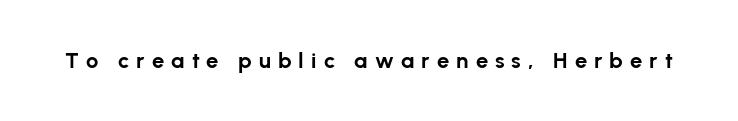
This sample uses an upright cut, with every glyph sitting square on the baseline. In terms of letterspacing, this is a distinctly airy, spread setting. The glyphs are unaccompanied by any horizontal stroke below them. A dark, heavy texture on the line: the type is bold.
